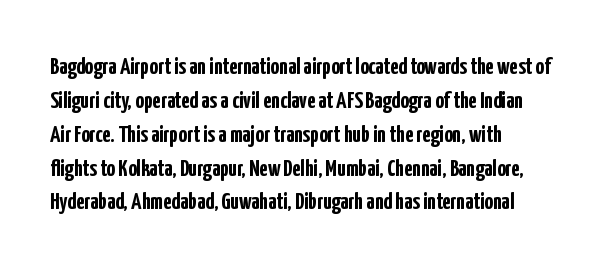
Q: Is the text bold? A: Yes.
Q: Is the text italic (slanted)? A: No, it is upright.
Q: Is the text underlined? A: No.
Q: How is the paragraph aligned? A: Left-aligned.
Q: Is the spacing between letters normal or unusually wide? A: Normal.
Q: Is the spacing between lines tight, normal or loose? A: Normal.
